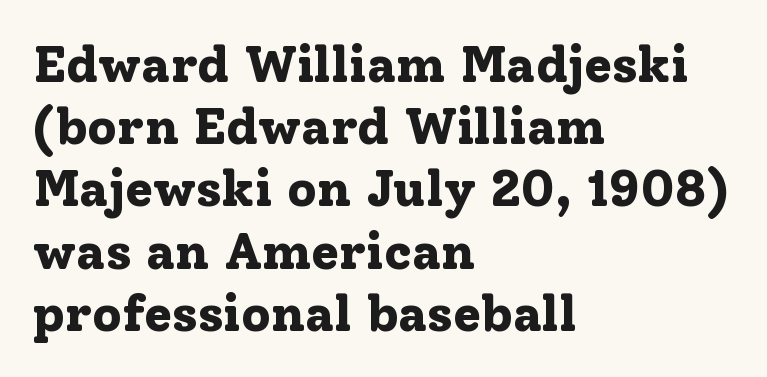
Q: Is the text bold? A: Yes.
Q: Is the text italic (slanted)? A: No, it is upright.
Q: Is the typeface a serif or a sans-serif typeface? A: Serif.
Q: Is the text underlined? A: No.
Q: How is the paragraph aligned? A: Left-aligned.
Q: Is the spacing between letters normal or unusually wide? A: Normal.
Q: Width (condensed, normal, or wide)? A: Normal.
Q: Stroke contrast? A: Low.
Q: x-height? A: Medium.
Q: Monospaced? A: No.
